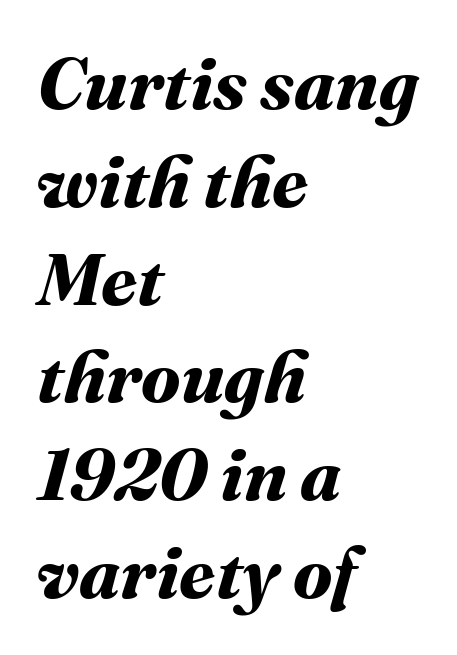
{"bold": "yes", "weight": "bold", "width": "normal", "stroke_contrast": "medium", "x_height": "medium", "monospaced": "no", "underline": "no", "align": "left", "line_spacing": "normal", "line_spacing_ratio": 1.34, "letter_spacing": "normal", "letter_spacing_em": 0.0, "glyph_px": 73}
